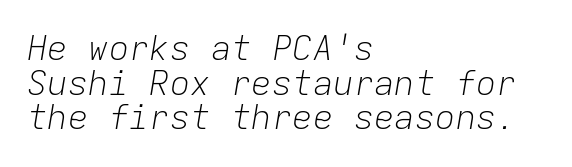
Q: Is the text bold? A: No.
Q: Is the text italic (slanted)? A: Yes, it leans right by about 9 degrees.
Q: Is the text underlined? A: No.
Q: How is the paragraph aligned? A: Left-aligned.
Q: Is the spacing between letters normal or unusually wide? A: Normal.
Q: Is the spacing between lines tight, normal or loose? A: Tight.
Q: Width (condensed, normal, or wide)? A: Normal.
Q: Stroke contrast? A: Low.
Q: x-height? A: Medium.
Q: Monospaced? A: Yes.
